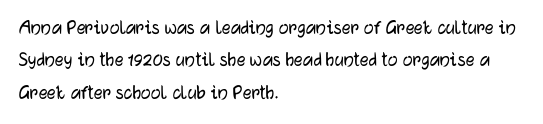
Bare-footed words on every line. The space between consecutive lines is moderate. Caption: standard tracking, unaltered. The lettering holds an erect, upright posture throughout. The text block is weighted toward the left margin, trailing off unevenly rightward.
